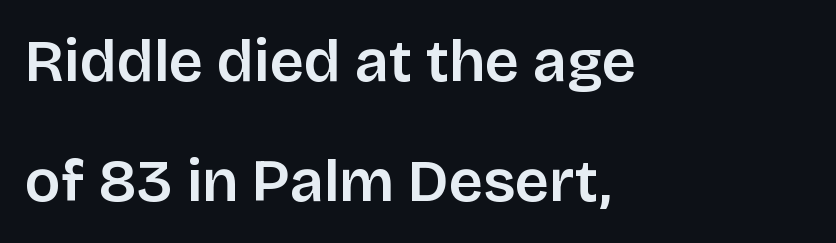
{"serif": "no", "italic": "no", "bold": "semi", "weight": "semibold", "width": "normal", "stroke_contrast": "low", "x_height": "large", "monospaced": "no", "underline": "no", "align": "left", "line_spacing": "loose", "line_spacing_ratio": 2.0, "letter_spacing": "normal", "letter_spacing_em": 0.0, "glyph_px": 60}
